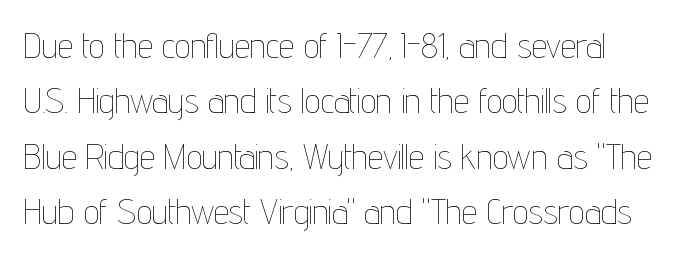
{"italic": "no", "bold": "no", "weight": "thin", "width": "condensed", "stroke_contrast": "low", "x_height": "medium", "monospaced": "no", "underline": "no", "line_spacing": "normal", "line_spacing_ratio": 1.58, "letter_spacing": "normal", "letter_spacing_em": 0.0, "glyph_px": 35}
